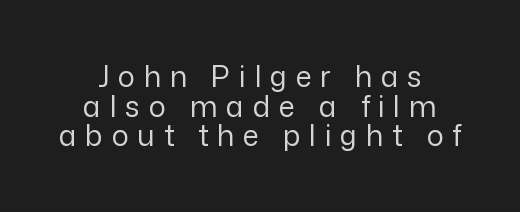
The image shows 29 px regular-weight sans-serif type, upright; set tight line spacing (1.02x), unusually wide letter spacing (+0.3 em), not underlined; low stroke contrast and a medium x-height.
